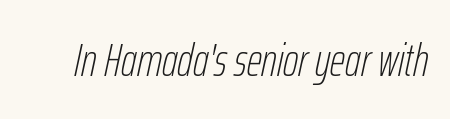
Think of a printed novel: that variable character pitch is what you see here. There's an unmistakable incline to the writing here. The specimen omits any rule beneath the text block's lines. This rendering leaves character spacing at its baseline value.
